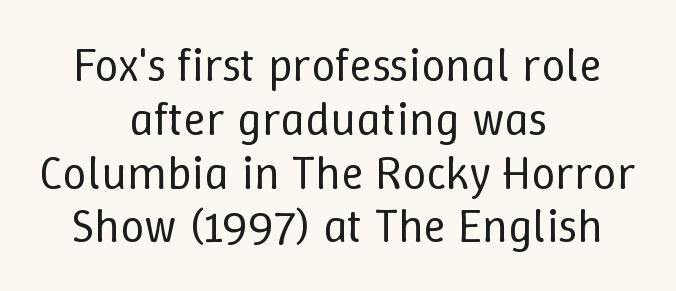
The image shows 48 px regular-weight type, upright; set centered, tight line spacing (1.12x), normal letter spacing, not underlined; low stroke contrast and a medium x-height.
